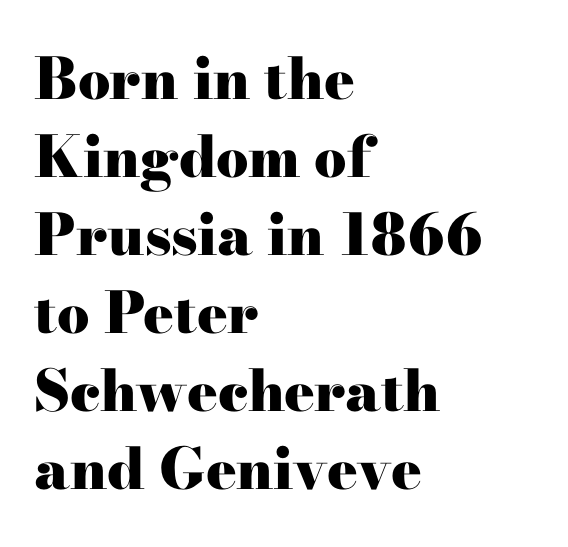
Vertical spacing — default. These lines are rendered in a variable-pitch font. The font's upright variant was chosen for this text. The letterforms sit shoulder to shoulder at normal distance. Words float on clear page, feet unadorned.
